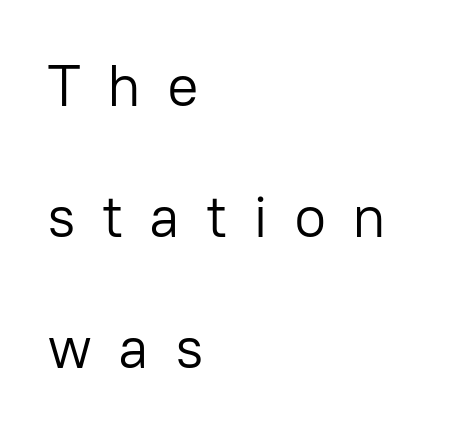
Q: Is the text bold? A: No.
Q: Is the text italic (slanted)? A: No, it is upright.
Q: Is the typeface a serif or a sans-serif typeface? A: Sans-serif.
Q: Is the text underlined? A: No.
Q: How is the paragraph aligned? A: Left-aligned.
Q: Is the spacing between letters normal or unusually wide? A: Unusually wide.
Q: Is the spacing between lines tight, normal or loose? A: Loose.
Q: Width (condensed, normal, or wide)? A: Normal.
Q: Stroke contrast? A: Low.
Q: x-height? A: Medium.
Q: Monospaced? A: No.
